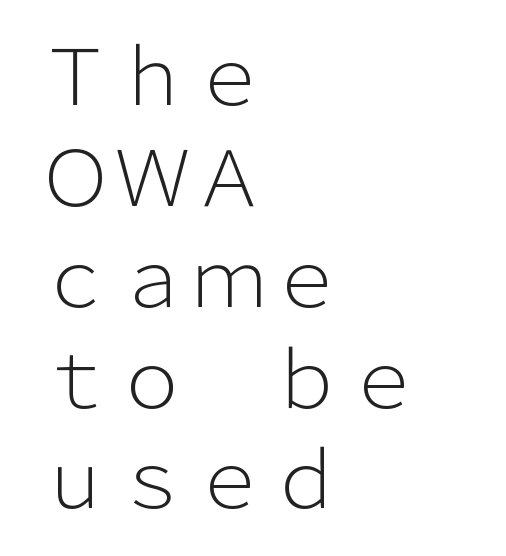
{"serif": "no", "italic": "no", "bold": "no", "weight": "light", "width": "normal", "stroke_contrast": "low", "x_height": "medium", "monospaced": "no", "underline": "no", "align": "left", "line_spacing": "normal", "line_spacing_ratio": 1.31, "letter_spacing": "normal", "letter_spacing_em": 0.0, "glyph_px": 77}
